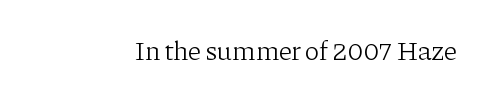
Q: Is the text bold? A: No.
Q: Is the text italic (slanted)? A: No, it is upright.
Q: Is the text underlined? A: No.
Q: Is the spacing between letters normal or unusually wide? A: Normal.
